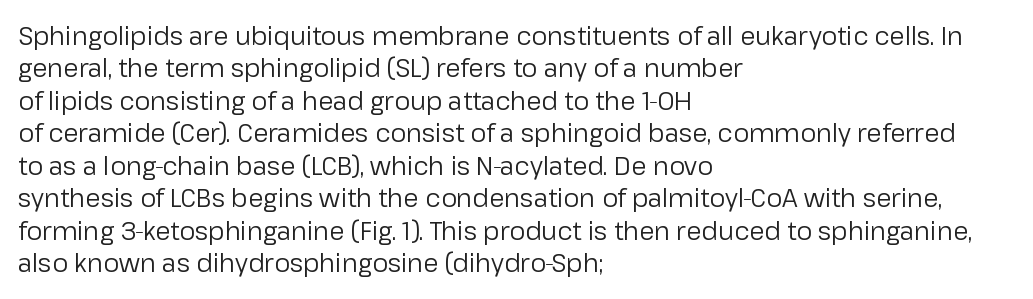
The words here are not underlined. Whoever set this chose a conventional vertical rhythm. Honestly, the letter spacing is just normal — you wouldn't notice it. Tall strokes in this sample are plumb rather than angled. Compared with a centered layout, this one pins lines to the left instead. The weight tops out at a normal text grade.
